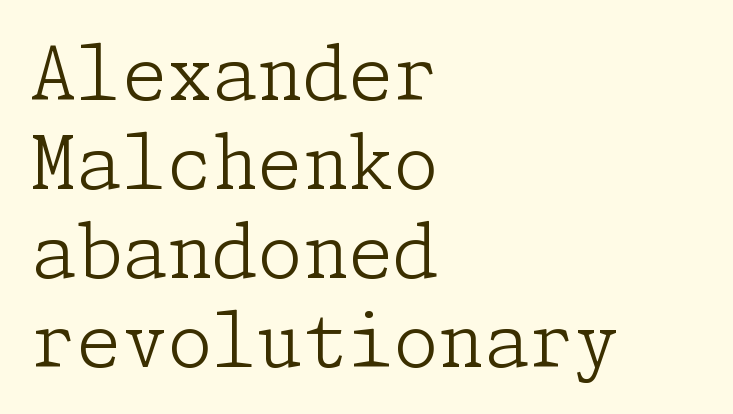
Q: Is the text bold? A: No.
Q: Is the text italic (slanted)? A: No, it is upright.
Q: Is the typeface a serif or a sans-serif typeface? A: Serif.
Q: Is the text underlined? A: No.
Q: How is the paragraph aligned? A: Left-aligned.
Q: Is the spacing between letters normal or unusually wide? A: Normal.
Q: Width (condensed, normal, or wide)? A: Normal.
Q: Stroke contrast? A: Low.
Q: x-height? A: Medium.
